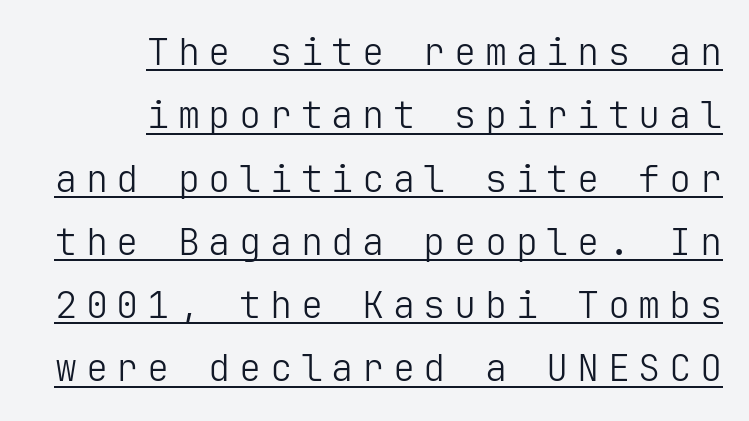
The glyphs in this specimen are sans serif. Heft: none added — not bold. The ragged edge is on the left, which tells us the setting is flush right. Honestly, the underline is the first thing you notice here.
